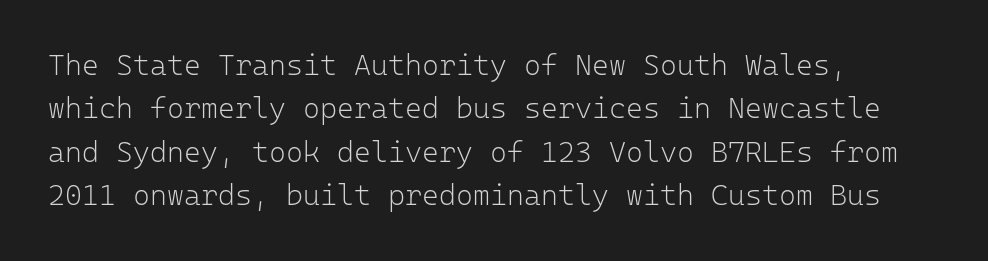
Fixed-width glyphs throughout — classic coding-font behaviour. The baseline area is clear. Standard letterfit; no display-style spreading of the glyphs. Tall strokes in this sample are plumb rather than angled. Unbolded letterforms with no extra heft. If you drew a ruler down the left edge, every line would touch it.
